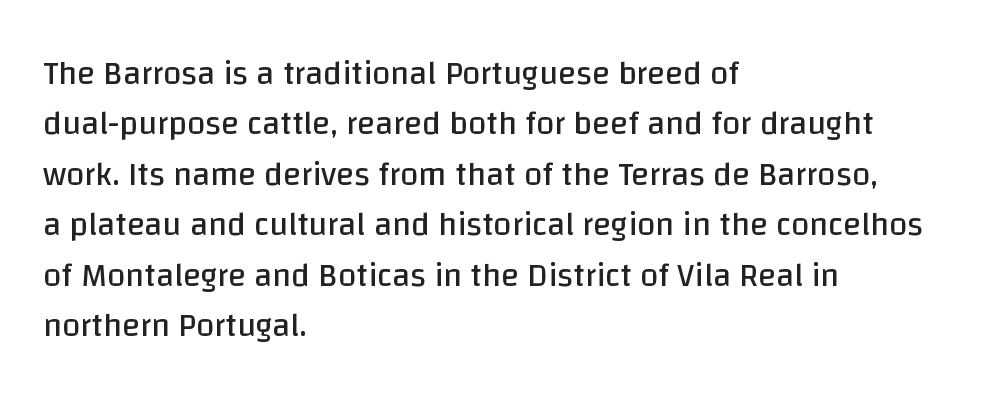
The space between consecutive lines is moderate. Each letter keeps its own natural width here, so spacing adapts to shape. The rendering keeps characters at their native spacing. Each letter's strokes conclude bluntly, with no projecting serifs. Short and long lines alike share a common starting point at left.
